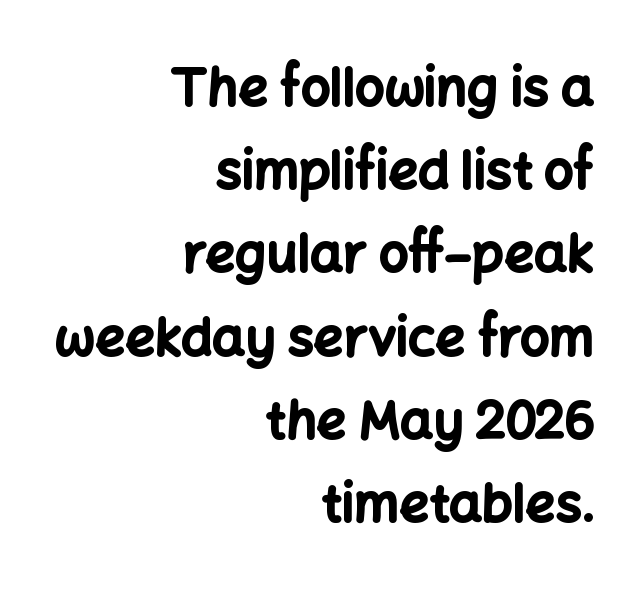
Q: Is the text bold? A: Yes.
Q: Is the text italic (slanted)? A: No, it is upright.
Q: Is the typeface a serif or a sans-serif typeface? A: Sans-serif.
Q: Is the text underlined? A: No.
Q: How is the paragraph aligned? A: Right-aligned.
Q: Is the spacing between letters normal or unusually wide? A: Normal.
Q: Is the spacing between lines tight, normal or loose? A: Normal.
Q: Width (condensed, normal, or wide)? A: Normal.
Q: Stroke contrast? A: Low.
Q: x-height? A: Medium.
Q: Monospaced? A: No.
